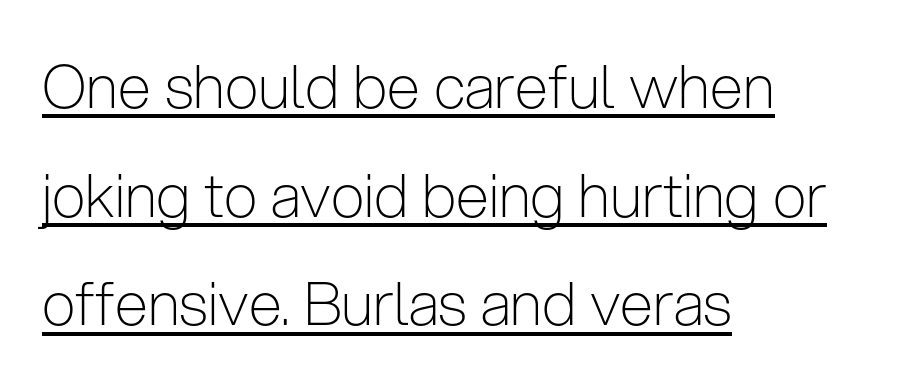
{"serif": "no", "italic": "no", "bold": "no", "weight": "light", "width": "condensed", "stroke_contrast": "low", "x_height": "medium", "monospaced": "no", "underline": "yes", "align": "left", "line_spacing_ratio": 1.81, "letter_spacing": "normal", "letter_spacing_em": 0.0, "glyph_px": 60}
